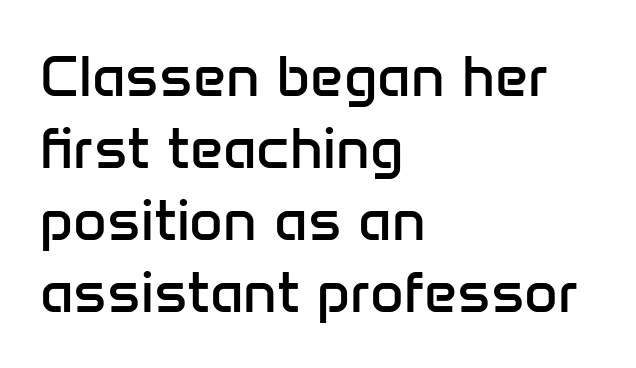
Q: Is the text bold? A: No.
Q: Is the text italic (slanted)? A: No, it is upright.
Q: Is the typeface a serif or a sans-serif typeface? A: Sans-serif.
Q: Is the text underlined? A: No.
Q: How is the paragraph aligned? A: Left-aligned.
Q: Is the spacing between letters normal or unusually wide? A: Normal.
Q: Width (condensed, normal, or wide)? A: Normal.
Q: Stroke contrast? A: Low.
Q: x-height? A: Medium.
Q: Monospaced? A: No.
